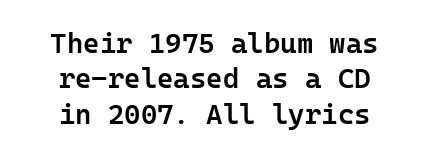
{"serif": "no", "italic": "no", "bold": "semi", "weight": "semibold", "width": "normal", "stroke_contrast": "low", "x_height": "medium", "underline": "no", "align": "center", "line_spacing": "normal", "line_spacing_ratio": 1.26, "letter_spacing": "normal", "letter_spacing_em": 0.0, "glyph_px": 28}
